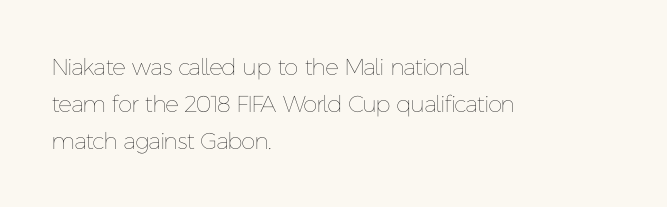
The image shows 23 px text type, upright; set left-aligned, normal line spacing (1.6x), normal letter spacing, not underlined.
